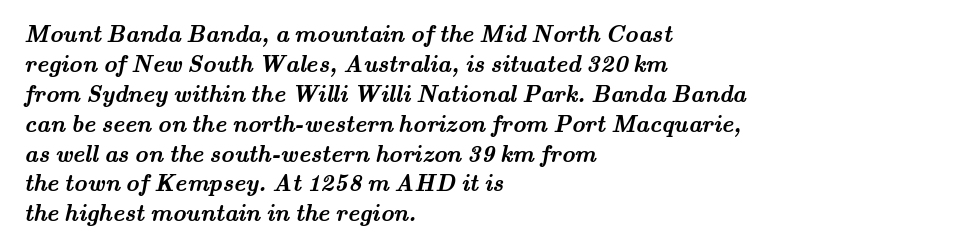
The string is rendered with underlining switched off. The vertical gap from one line to the next is medium. Where is the straight margin? On the left. Short note: letters normally spaced. These lines carry a lot of weight — the face is fully bold.
